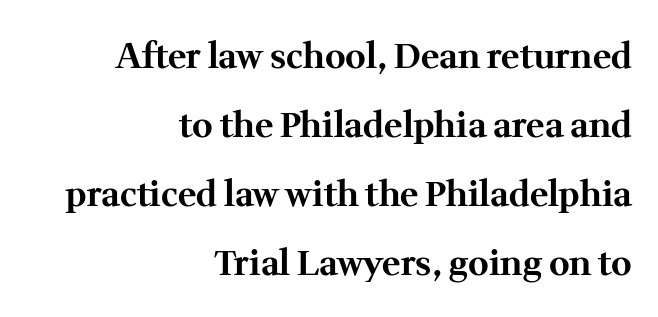
Q: Is the text bold? A: Yes.
Q: Is the text italic (slanted)? A: No, it is upright.
Q: Is the typeface a serif or a sans-serif typeface? A: Serif.
Q: Is the text underlined? A: No.
Q: How is the paragraph aligned? A: Right-aligned.
Q: Is the spacing between letters normal or unusually wide? A: Normal.
Q: Is the spacing between lines tight, normal or loose? A: Loose.
Q: Width (condensed, normal, or wide)? A: Normal.
Q: Stroke contrast? A: Medium.
Q: x-height? A: Medium.
Q: Monospaced? A: No.
